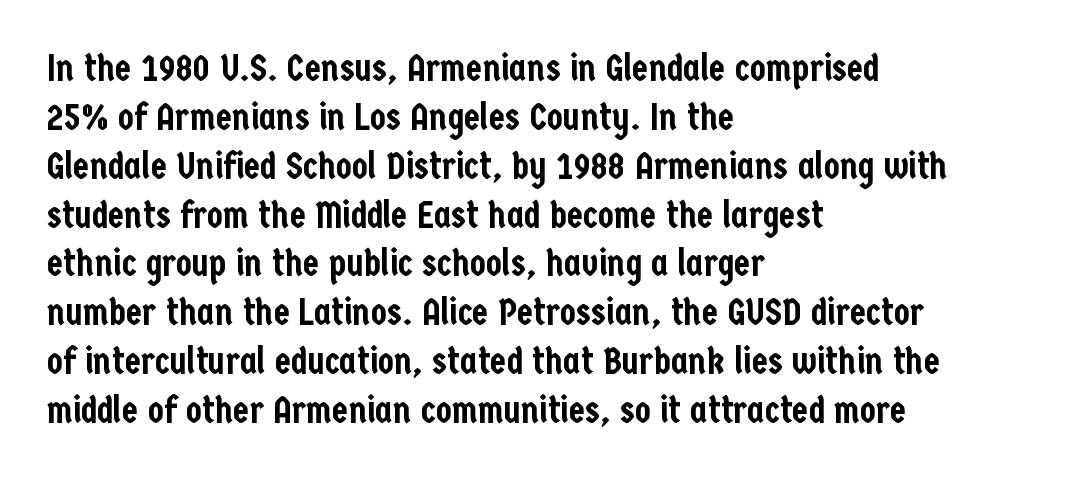
Q: Is the text italic (slanted)? A: No, it is upright.
Q: Is the typeface a serif or a sans-serif typeface? A: Sans-serif.
Q: Is the text underlined? A: No.
Q: How is the paragraph aligned? A: Left-aligned.
Q: Is the spacing between letters normal or unusually wide? A: Normal.
Q: Is the spacing between lines tight, normal or loose? A: Normal.
Q: Width (condensed, normal, or wide)? A: Condensed.
Q: Stroke contrast? A: Low.
Q: x-height? A: Medium.
Q: Monospaced? A: No.
